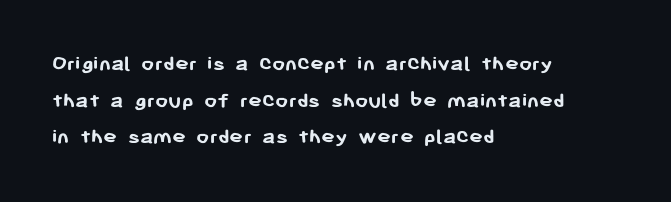
{"italic": "no", "bold": "yes", "underline": "no", "align": "left", "line_spacing": "normal", "line_spacing_ratio": 1.59, "letter_spacing": "normal", "letter_spacing_em": 0.0, "glyph_px": 23}
